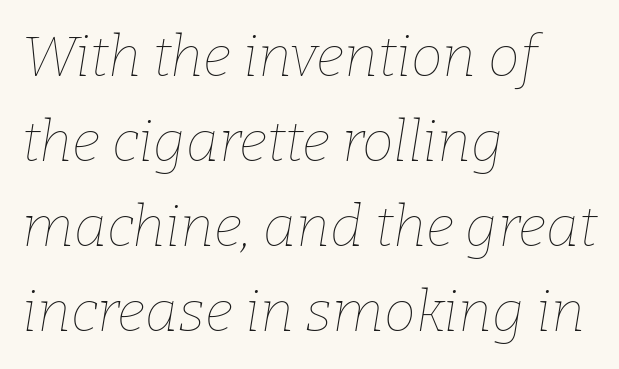
Think standard paragraph weight, or any step lighter than that. Horizontal alignment here is leftward, the default for most running prose. This sample has the flowing, uneven cadence of proportional lettering. In terms of leading, this rendering sits right in the middle. Look at the tracking — it's just the regular setting, nothing added. Decoration check: the copy has no underline.
